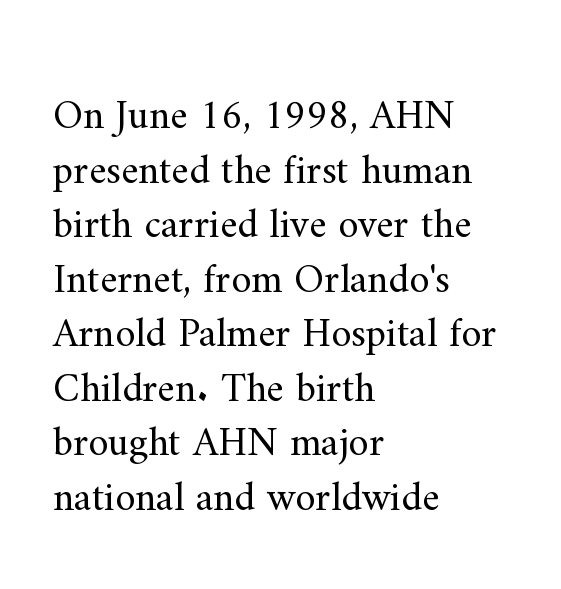
{"serif": "yes", "italic": "no", "bold": "no", "weight": "regular", "width": "normal", "stroke_contrast": "medium", "x_height": "small", "monospaced": "no", "underline": "no", "align": "left", "line_spacing": "normal", "line_spacing_ratio": 1.33, "letter_spacing": "normal", "letter_spacing_em": 0.0, "glyph_px": 41}
